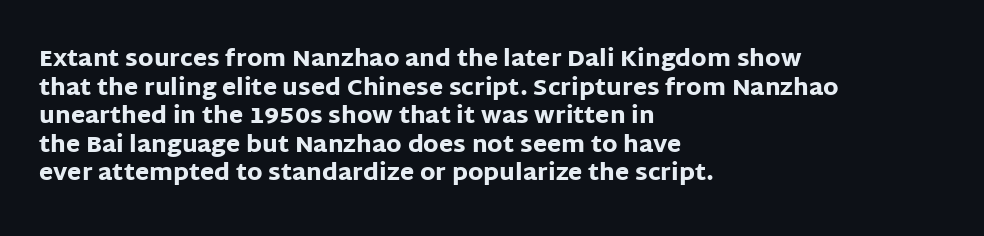
Every character sits straight up, as roman type does. Stroke thickness is high; the sample reads as a true bold. Inter-character spacing is left at the font's built-in metrics. Casual observation: everything's shoved over to the left. The specimen omits any rule beneath the text block's lines.
